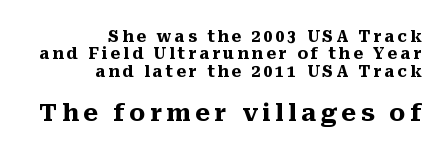
Q: Is the text bold? A: Yes.
Q: Is the text italic (slanted)? A: No, it is upright.
Q: Is the text underlined? A: No.
Q: How is the paragraph aligned? A: Right-aligned.
Q: Is the spacing between lines tight, normal or loose? A: Tight.
Q: Which block of text is set in a larger size, the first (top) or the second (bottom)? A: The second (bottom) one.
